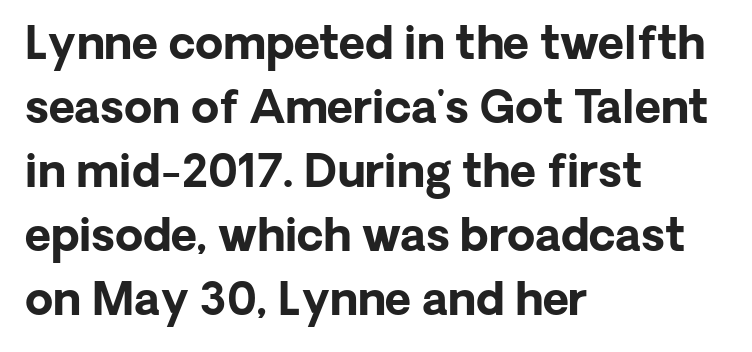
Q: Is the text bold? A: Yes.
Q: Is the text italic (slanted)? A: No, it is upright.
Q: Is the typeface a serif or a sans-serif typeface? A: Sans-serif.
Q: Is the text underlined? A: No.
Q: How is the paragraph aligned? A: Left-aligned.
Q: Is the spacing between letters normal or unusually wide? A: Normal.
Q: Is the spacing between lines tight, normal or loose? A: Normal.
Q: Width (condensed, normal, or wide)? A: Normal.
Q: Stroke contrast? A: Low.
Q: x-height? A: Medium.
Q: Monospaced? A: No.
